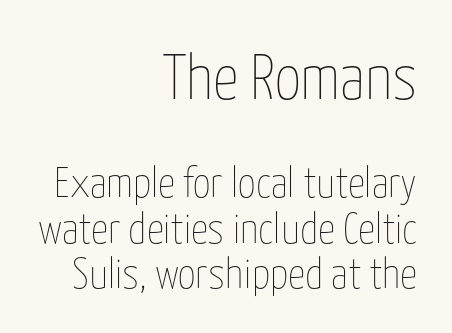
Q: Is the text bold? A: No.
Q: Is the text italic (slanted)? A: No, it is upright.
Q: Is the text underlined? A: No.
Q: How is the paragraph aligned? A: Right-aligned.
Q: Is the spacing between letters normal or unusually wide? A: Normal.
Q: Is the spacing between lines tight, normal or loose? A: Tight.
Q: Which block of text is set in a larger size, the first (top) or the second (bottom)? A: The first (top) one.
Q: Width (condensed, normal, or wide)? A: Condensed.
Q: Stroke contrast? A: Low.
Q: x-height? A: Medium.
Q: Monospaced? A: No.
